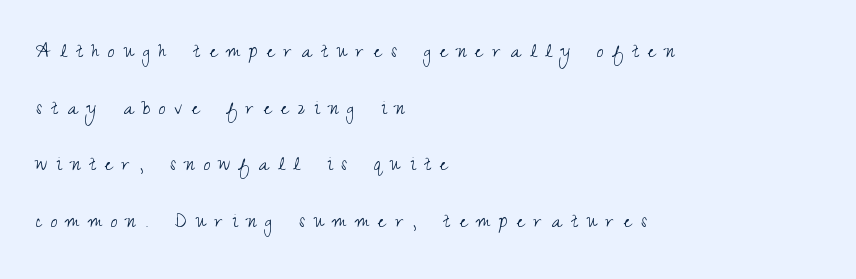
{"italic": "no", "bold": "no", "underline": "no", "align": "left", "line_spacing": "loose", "line_spacing_ratio": 2.46, "letter_spacing": "wide", "letter_spacing_em": 0.4, "glyph_px": 23}
